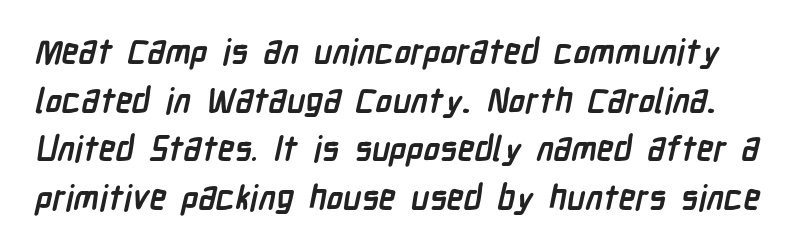
Q: Is the text bold? A: Yes.
Q: Is the typeface a serif or a sans-serif typeface? A: Sans-serif.
Q: Is the text underlined? A: No.
Q: Is the spacing between letters normal or unusually wide? A: Normal.
Q: Is the spacing between lines tight, normal or loose? A: Normal.
Q: Width (condensed, normal, or wide)? A: Condensed.
Q: Stroke contrast? A: Low.
Q: x-height? A: Medium.
Q: Monospaced? A: No.
